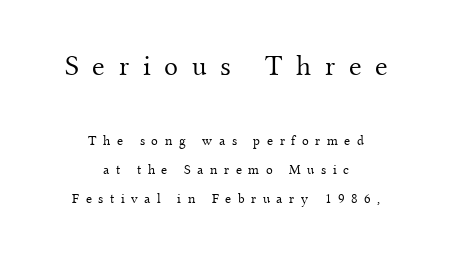
The image shows 29 px light serif type, upright; set centered, loose line spacing (2.07x), unusually wide letter spacing (+0.47 em), not underlined; the first (top) block is 2.07x larger; medium stroke contrast and a small x-height.
